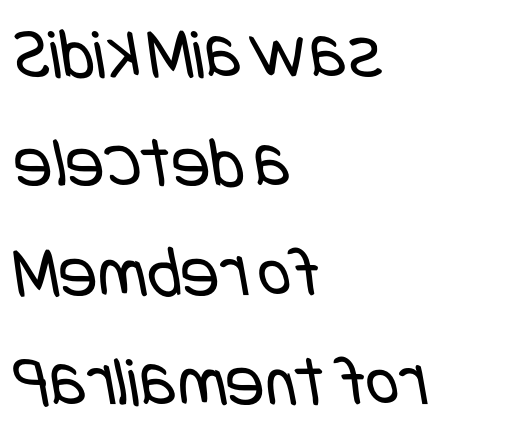
{"serif": "no", "bold": "no", "weight": "regular", "width": "condensed", "stroke_contrast": "low", "x_height": "large", "underline": "no", "align": "left", "line_spacing": "normal", "line_spacing_ratio": 1.52, "letter_spacing": "normal", "letter_spacing_em": 0.0, "glyph_px": 72}
